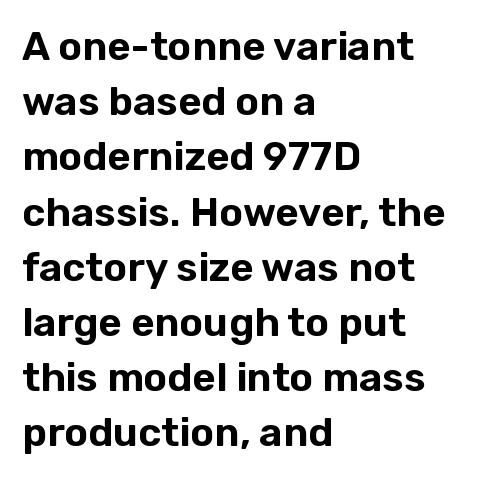
Q: Is the text italic (slanted)? A: No, it is upright.
Q: Is the typeface a serif or a sans-serif typeface? A: Sans-serif.
Q: Is the text underlined? A: No.
Q: How is the paragraph aligned? A: Left-aligned.
Q: Is the spacing between letters normal or unusually wide? A: Normal.
Q: Is the spacing between lines tight, normal or loose? A: Normal.
Q: Width (condensed, normal, or wide)? A: Normal.
Q: Stroke contrast? A: Low.
Q: x-height? A: Medium.
Q: Monospaced? A: No.
